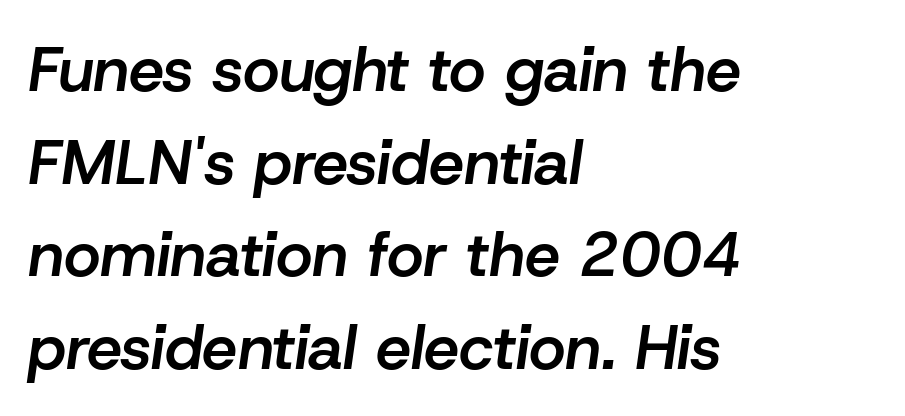
Q: Is the text bold? A: Semi-bold.
Q: Is the text italic (slanted)? A: Yes, it leans right by about 8 degrees.
Q: Is the text underlined? A: No.
Q: How is the paragraph aligned? A: Left-aligned.
Q: Is the spacing between letters normal or unusually wide? A: Normal.
Q: Is the spacing between lines tight, normal or loose? A: Normal.
Q: Width (condensed, normal, or wide)? A: Normal.
Q: Stroke contrast? A: Low.
Q: x-height? A: Medium.
Q: Monospaced? A: No.
